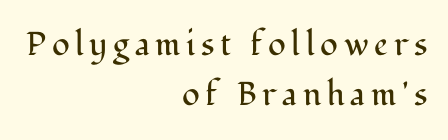
Descenders are the only things crossing below the line. Horizontal alignment here is rightward, an uncommon choice for prose. The weight tops out at a normal text grade. The leading is moderate, giving the passage an even texture. The glyphs in this specimen are seriffed.
